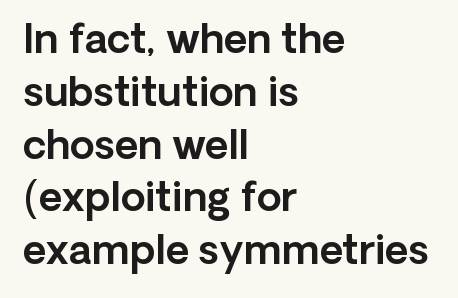
Q: Is the text italic (slanted)? A: No, it is upright.
Q: Is the typeface a serif or a sans-serif typeface? A: Sans-serif.
Q: Is the text underlined? A: No.
Q: How is the paragraph aligned? A: Left-aligned.
Q: Is the spacing between letters normal or unusually wide? A: Normal.
Q: Is the spacing between lines tight, normal or loose? A: Normal.
Q: Width (condensed, normal, or wide)? A: Normal.
Q: x-height? A: Medium.
Q: Monospaced? A: No.
